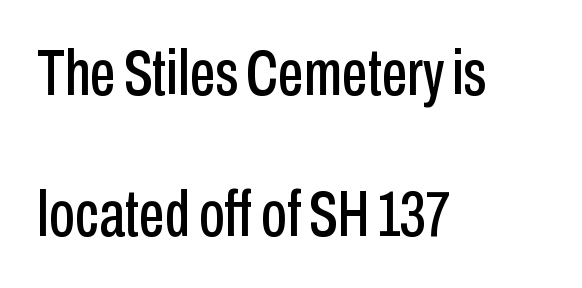
Q: Is the text italic (slanted)? A: No, it is upright.
Q: Is the typeface a serif or a sans-serif typeface? A: Sans-serif.
Q: Is the text underlined? A: No.
Q: How is the paragraph aligned? A: Left-aligned.
Q: Is the spacing between letters normal or unusually wide? A: Normal.
Q: Is the spacing between lines tight, normal or loose? A: Loose.
Q: Width (condensed, normal, or wide)? A: Condensed.
Q: Stroke contrast? A: Low.
Q: x-height? A: Medium.
Q: Monospaced? A: No.
